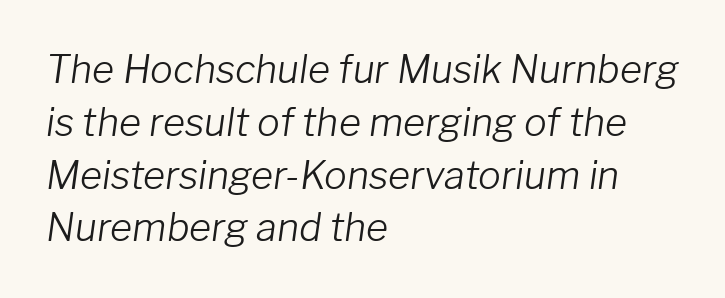
Q: Is the text bold? A: No.
Q: Is the text italic (slanted)? A: Yes, it leans right by about 8 degrees.
Q: Is the text underlined? A: No.
Q: How is the paragraph aligned? A: Left-aligned.
Q: Is the spacing between letters normal or unusually wide? A: Normal.
Q: Is the spacing between lines tight, normal or loose? A: Normal.
Q: Width (condensed, normal, or wide)? A: Normal.
Q: Stroke contrast? A: Low.
Q: x-height? A: Medium.
Q: Monospaced? A: No.
